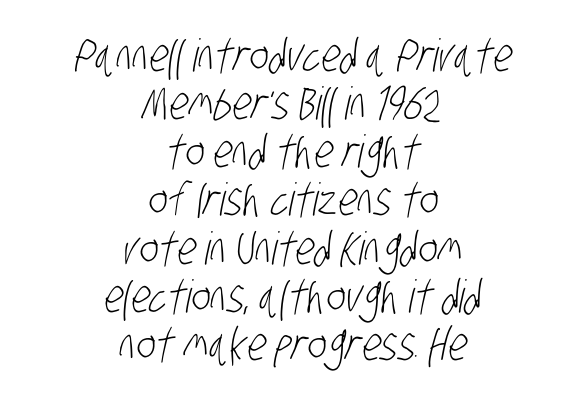
Q: Is the text bold? A: No.
Q: Is the typeface a serif or a sans-serif typeface? A: Sans-serif.
Q: Is the text underlined? A: No.
Q: How is the paragraph aligned? A: Centered.
Q: Is the spacing between letters normal or unusually wide? A: Normal.
Q: Is the spacing between lines tight, normal or loose? A: Tight.
Q: Width (condensed, normal, or wide)? A: Condensed.
Q: Stroke contrast? A: Low.
Q: x-height? A: Large.
Q: Monospaced? A: No.
